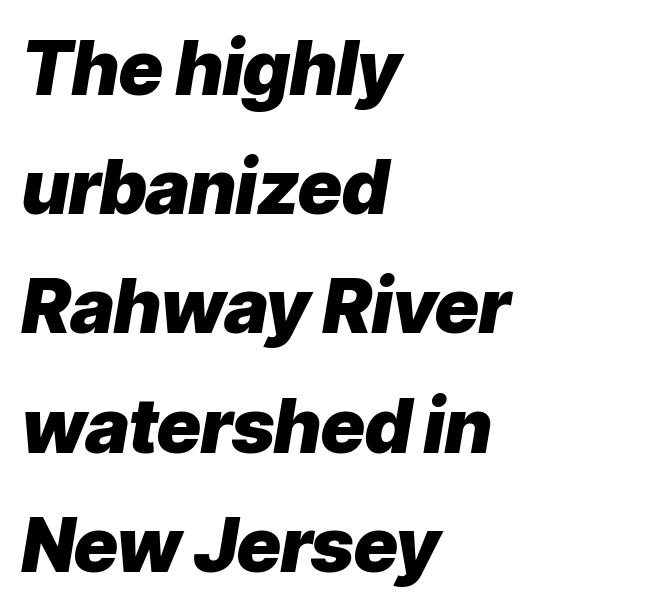
{"italic": "yes", "lean": "right", "slant_degrees": 9, "bold": "yes", "weight": "heavy", "width": "normal", "stroke_contrast": "low", "x_height": "medium", "monospaced": "no", "underline": "no", "align": "left", "line_spacing": "normal", "line_spacing_ratio": 1.59, "letter_spacing": "normal", "letter_spacing_em": 0.0, "glyph_px": 75}
